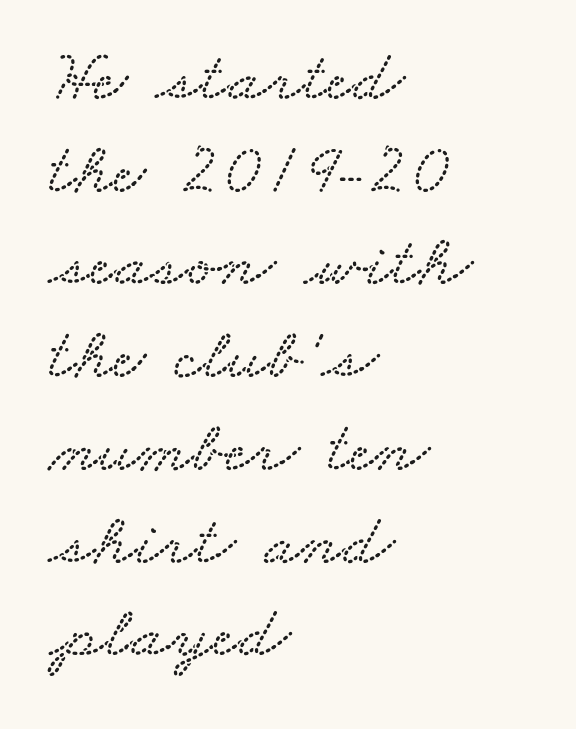
{"width": "wide", "stroke_contrast": "low", "x_height": "small", "monospaced": "no", "underline": "no", "align": "left", "line_spacing": "normal", "line_spacing_ratio": 1.27, "letter_spacing": "normal", "letter_spacing_em": 0.0, "glyph_px": 73}
